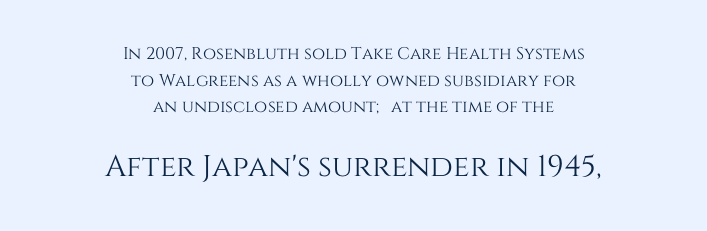
Check under the words: just untouched page. These lines stack symmetrically, like a column narrowing and widening about its center. The block of text has a typical density, with ordinary space between rows. Looks like regular typesetting: each glyph gets only the width it needs.
